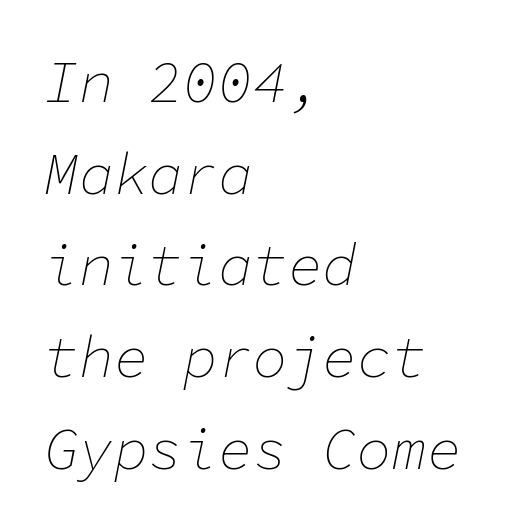
The image shows 58 px thin type, italic (leaning right), monospaced; set left-aligned, normal line spacing (1.58x), normal letter spacing, not underlined; low stroke contrast and a medium x-height.
